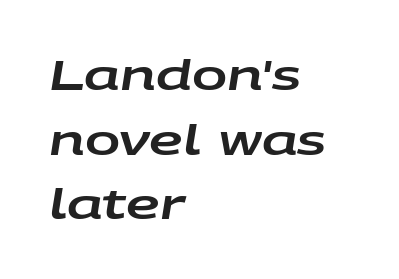
{"italic": "yes", "lean": "right", "slant_degrees": 9, "width": "wide", "stroke_contrast": "low", "x_height": "large", "monospaced": "no", "underline": "no", "align": "left", "line_spacing": "normal", "line_spacing_ratio": 1.54, "letter_spacing": "normal", "letter_spacing_em": 0.0, "glyph_px": 42}
